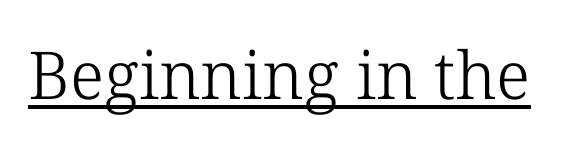
Observe the ordinary spacing: letters are neighbours, not strangers. Quick note: underline on. The letterforms sit at book weight or below. Does the type have serifs? Yes, each stem ends in a small foot. The axis of the letterforms is exactly vertical.
